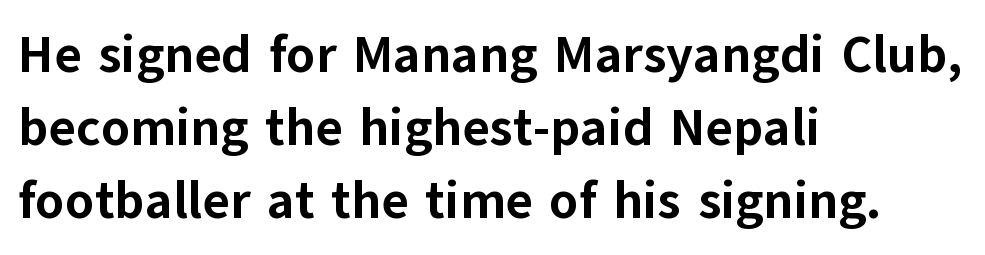
{"serif": "no", "italic": "no", "bold": "yes", "weight": "bold", "width": "normal", "stroke_contrast": "low", "x_height": "medium", "monospaced": "no", "underline": "no", "align": "left", "line_spacing": "normal", "line_spacing_ratio": 1.4, "letter_spacing": "normal", "letter_spacing_em": 0.0, "glyph_px": 52}
